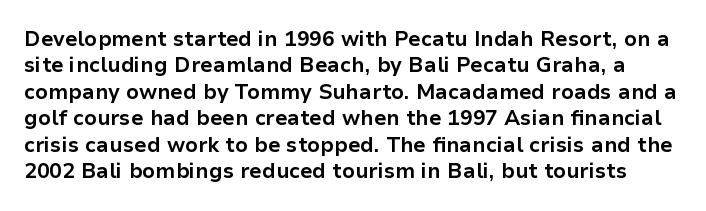
{"italic": "no", "bold": "yes", "underline": "no", "line_spacing": "normal", "line_spacing_ratio": 1.26, "letter_spacing": "normal", "letter_spacing_em": 0.0, "glyph_px": 21}
